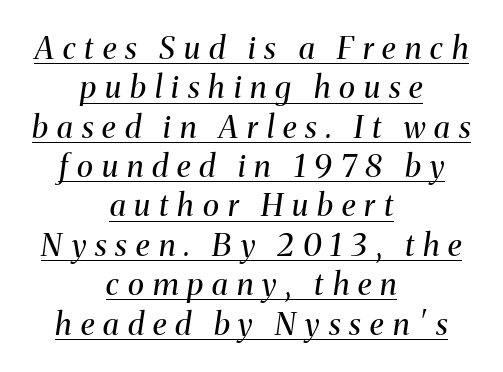
The passage shown has open, widely tracked lettering throughout. Small tapered or slab feet sit at the stroke ends, so this counts as serif. No letter is thick-stroked: the sample isn't bold. The typesetter chose a symmetrical, centered arrangement here. Rows of type keep a routine distance in the vertical direction. You can tell it's italic because the verticals aren't actually vertical.
